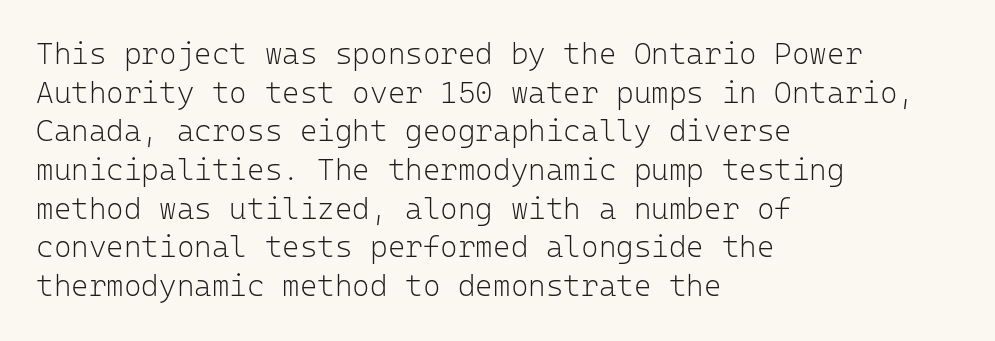
The image shows 30 px light sans-serif type, upright, monospaced; set left-aligned, normal line spacing (1.29x), normal letter spacing, not underlined; low stroke contrast and a medium x-height.
